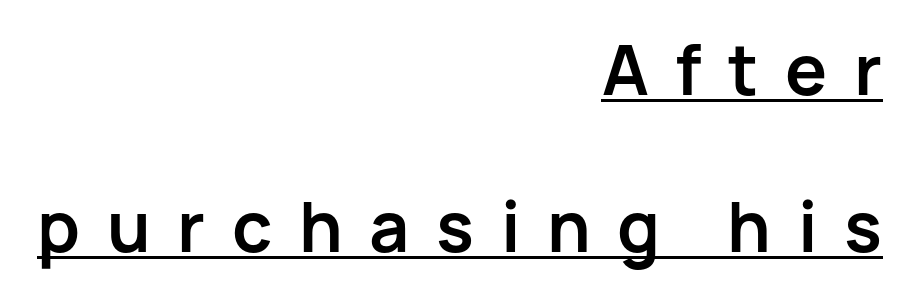
The image shows 70 px semibold sans-serif type, upright; set right-aligned, loose line spacing (2.25x), unusually wide letter spacing (+0.38 em), underlined; low stroke contrast and a medium x-height.
